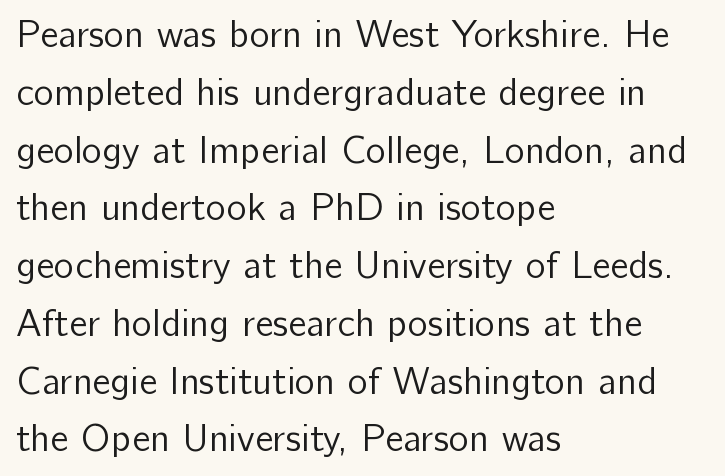
{"serif": "no", "italic": "no", "bold": "no", "weight": "regular", "width": "normal", "stroke_contrast": "low", "x_height": "medium", "monospaced": "no", "underline": "no", "align": "left", "line_spacing": "normal", "line_spacing_ratio": 1.52, "letter_spacing": "normal", "letter_spacing_em": 0.0, "glyph_px": 38}
